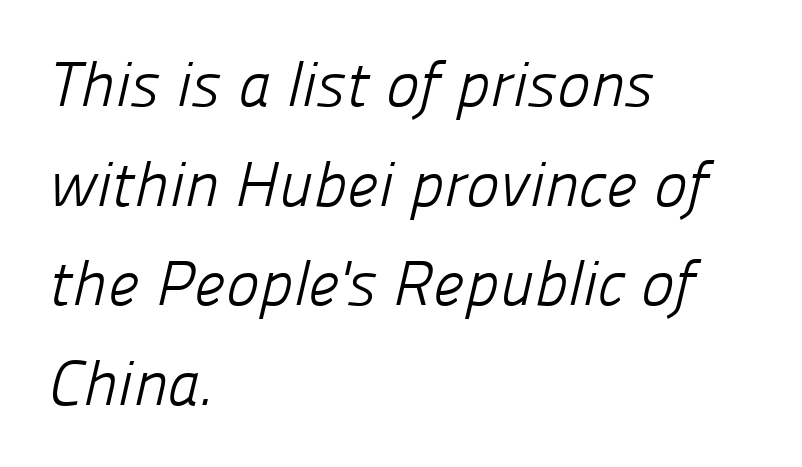
Examine the stroke ends and you'll find no serifs. The lines are quadded left. The space directly below the letters is spotless. Look at the tracking — it's just the regular setting, nothing added. Looks like regular typesetting: each glyph gets only the width it needs.
